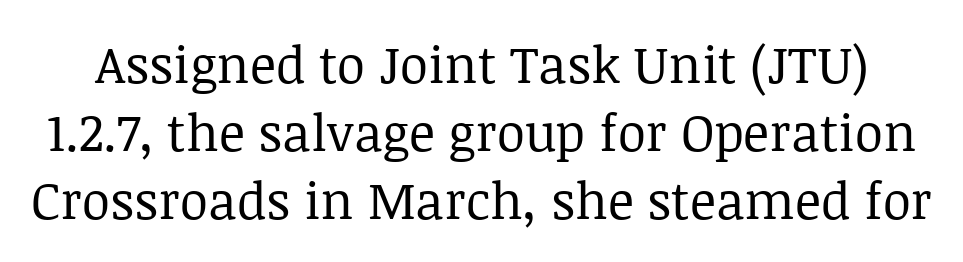
The image shows 51 px regular-weight serif type, upright; set normal line spacing (1.33x), normal letter spacing, not underlined; low stroke contrast and a large x-height.
